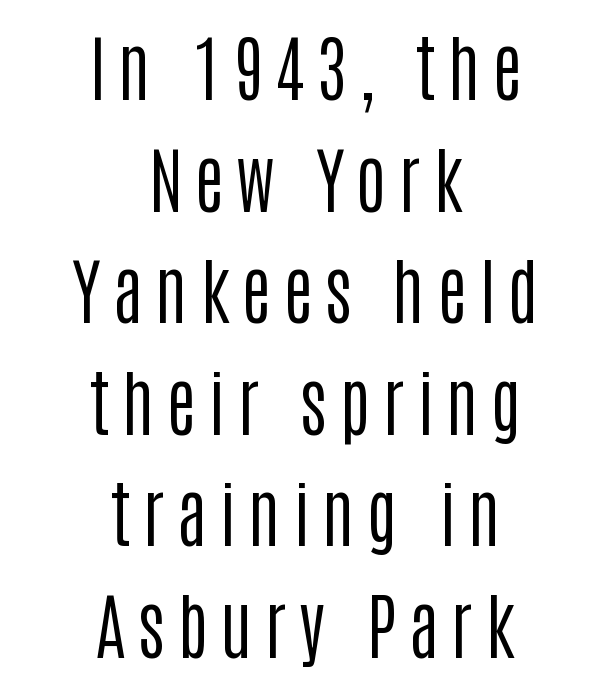
The strokes are not fattened; the text isn't bold. The space between consecutive lines is moderate. The glyphs in this specimen are sans serif. Do the characters align in a grid? No, the font is proportional. The passage is arranged like a title page — every line centered. Just letters on the line, the space beneath them empty.
